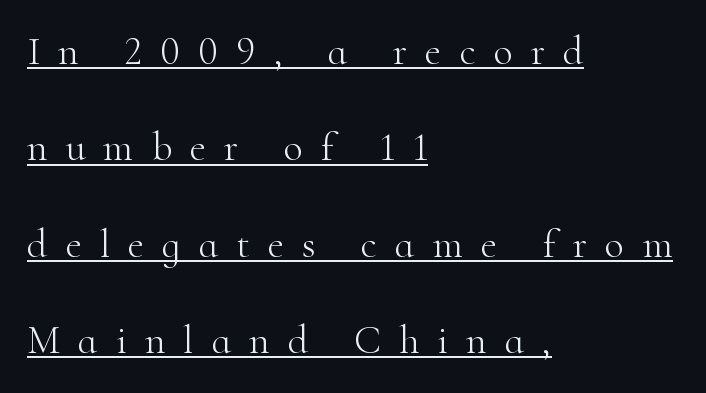
Q: Is the text bold? A: No.
Q: Is the text italic (slanted)? A: No, it is upright.
Q: Is the typeface a serif or a sans-serif typeface? A: Serif.
Q: Is the text underlined? A: Yes.
Q: How is the paragraph aligned? A: Left-aligned.
Q: Is the spacing between letters normal or unusually wide? A: Unusually wide.
Q: Is the spacing between lines tight, normal or loose? A: Loose.
Q: Width (condensed, normal, or wide)? A: Normal.
Q: Stroke contrast? A: High.
Q: x-height? A: Small.
Q: Monospaced? A: No.
